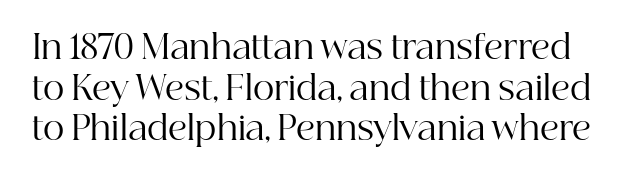
Q: Is the text bold? A: No.
Q: Is the text italic (slanted)? A: No, it is upright.
Q: Is the typeface a serif or a sans-serif typeface? A: Serif.
Q: Is the text underlined? A: No.
Q: Is the spacing between letters normal or unusually wide? A: Normal.
Q: Width (condensed, normal, or wide)? A: Normal.
Q: Stroke contrast? A: High.
Q: x-height? A: Medium.
Q: Monospaced? A: No.
